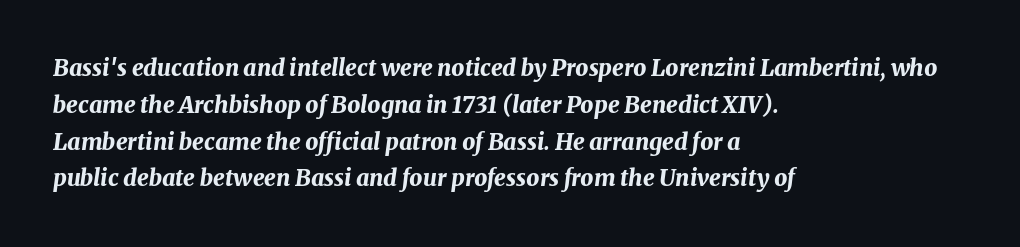
{"italic": "yes", "lean": "right", "slant_degrees": 8, "bold": "yes", "underline": "no", "align": "left", "line_spacing": "normal", "line_spacing_ratio": 1.6, "letter_spacing": "normal", "letter_spacing_em": 0.0, "glyph_px": 23}
